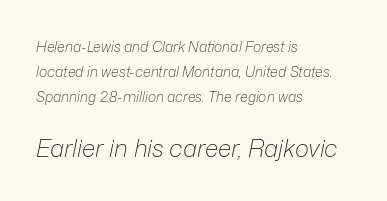
{"italic": "yes", "lean": "right", "slant_degrees": 12, "bold": "no", "underline": "no", "align": "left", "line_spacing_ratio": 1.77, "letter_spacing": "normal", "letter_spacing_em": 0.0, "larger_block": "second", "size_ratio": 1.71, "glyph_px": 24}
